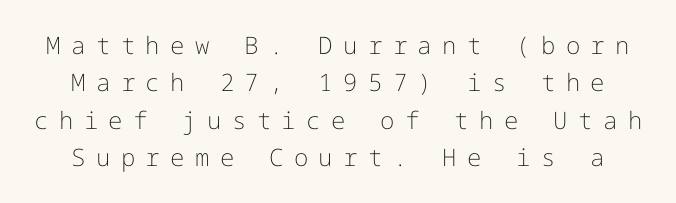
Glance below the letters and you will spot only blank space. The letters stand upright; this is a roman face. Summary of vertical rhythm: regular, with standard interline spacing. A typesetter would call this heavily tracked-out type.
